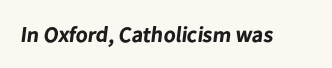
Q: Is the text bold? A: Yes.
Q: Is the text underlined? A: No.
Q: Is the spacing between letters normal or unusually wide? A: Normal.
